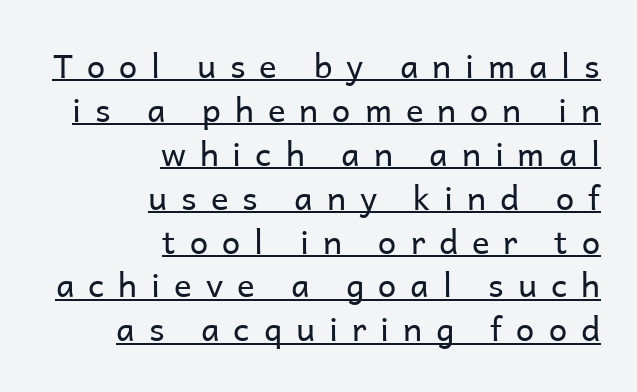
How would I describe the line gaps? Plain and ordinary. The lettering is marked with a stroke running underneath it. The font family rendered here belongs to the sans-serif group. This sample has the flowing, uneven cadence of proportional lettering. A light-to-regular cut is what we see here.
